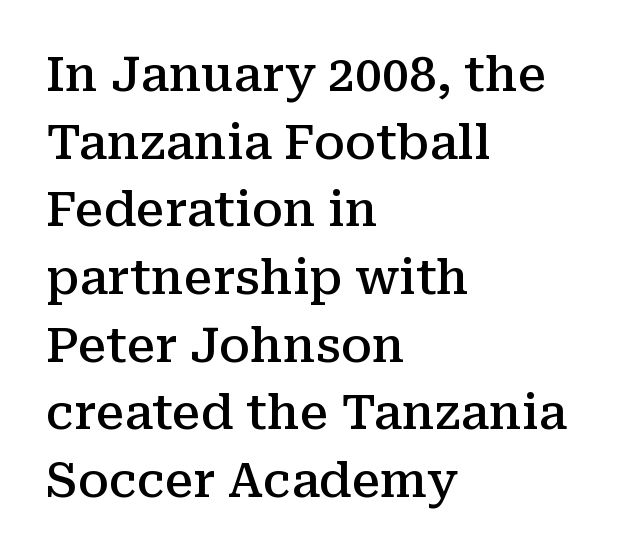
Q: Is the text bold? A: Semi-bold.
Q: Is the text italic (slanted)? A: No, it is upright.
Q: Is the typeface a serif or a sans-serif typeface? A: Serif.
Q: Is the text underlined? A: No.
Q: How is the paragraph aligned? A: Left-aligned.
Q: Is the spacing between letters normal or unusually wide? A: Normal.
Q: Is the spacing between lines tight, normal or loose? A: Normal.
Q: Width (condensed, normal, or wide)? A: Normal.
Q: Stroke contrast? A: Medium.
Q: x-height? A: Medium.
Q: Monospaced? A: No.
